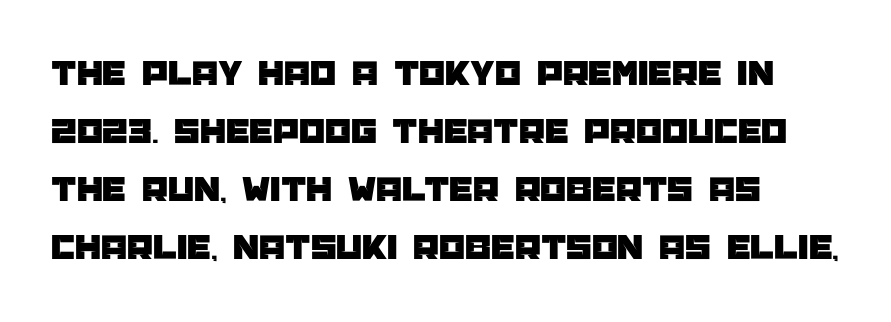
The image shows 37 px sans-serif type, upright; set left-aligned, normal line spacing (1.57x), normal letter spacing, not underlined; low stroke contrast and a large x-height.
